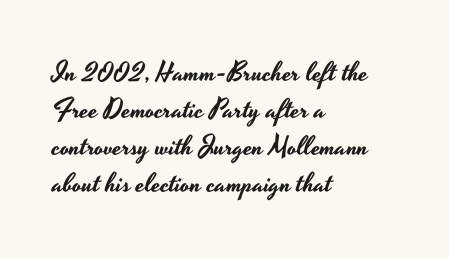
A typesetter would call this zero additional tracking. Notice how descenders clear the ascenders below comfortably — that's standard leading. Letters rest on an invisible, unmarked baseline.
